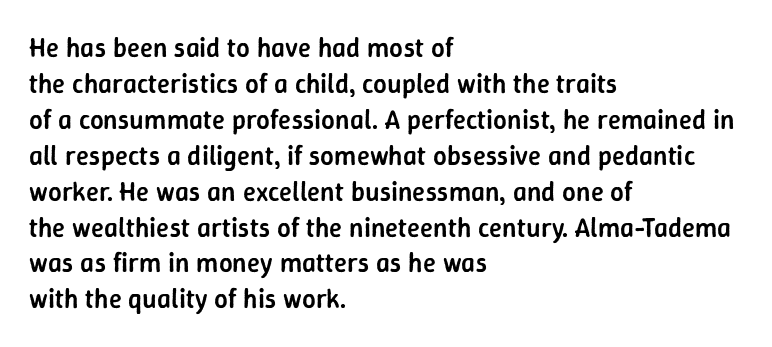
The image shows 27 px text type, upright; set left-aligned, normal line spacing (1.33x), normal letter spacing, not underlined.
